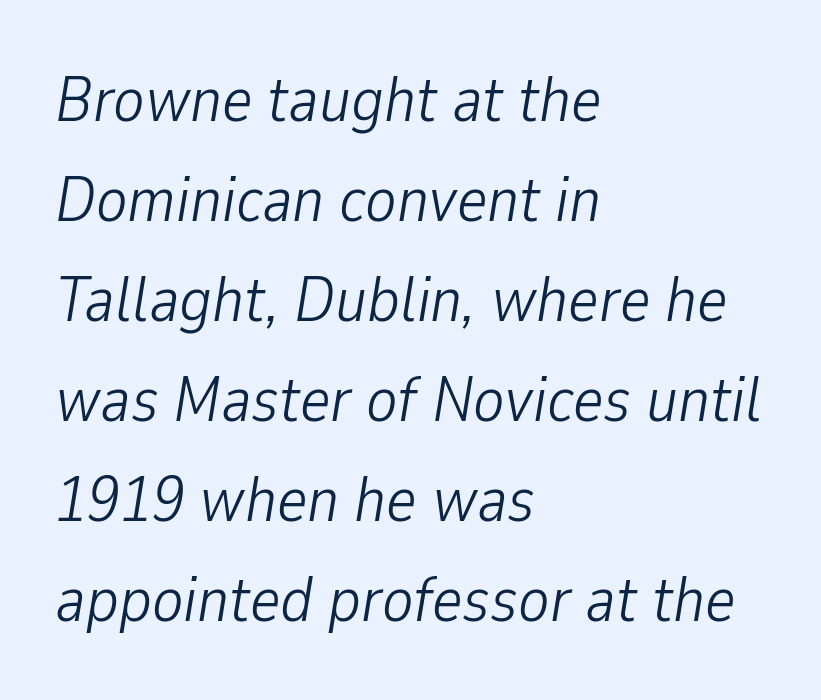
{"italic": "yes", "lean": "right", "slant_degrees": 9, "bold": "no", "weight": "light", "width": "condensed", "stroke_contrast": "low", "x_height": "medium", "monospaced": "no", "underline": "no", "align": "left", "line_spacing": "normal", "line_spacing_ratio": 1.54, "letter_spacing": "normal", "letter_spacing_em": 0.0, "glyph_px": 65}
